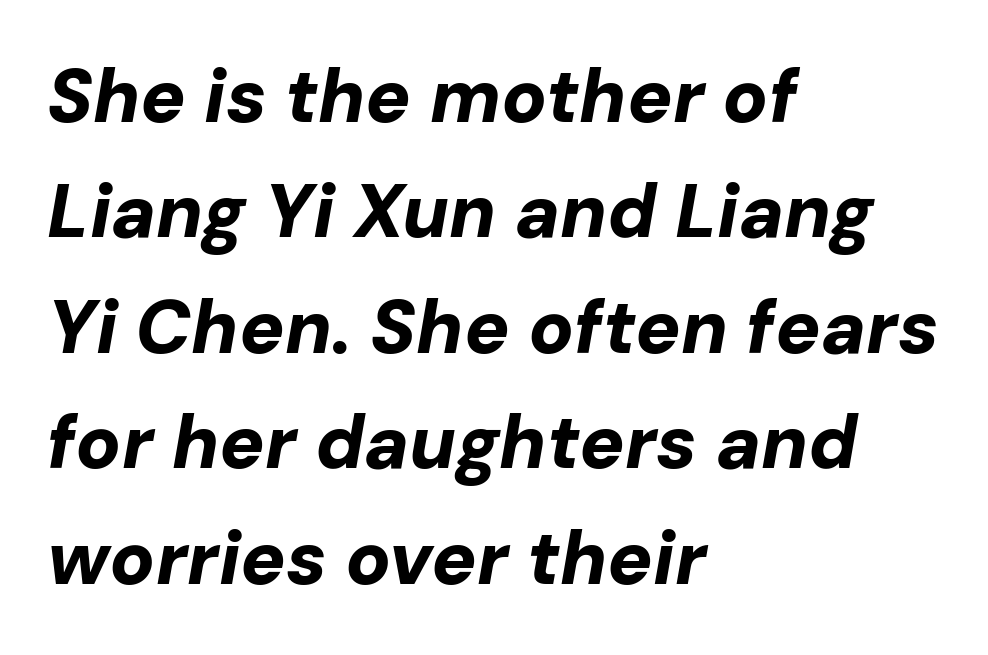
Q: Is the text bold? A: Yes.
Q: Is the text italic (slanted)? A: Yes, it leans right by about 10 degrees.
Q: Is the text underlined? A: No.
Q: How is the paragraph aligned? A: Left-aligned.
Q: Is the spacing between letters normal or unusually wide? A: Normal.
Q: Is the spacing between lines tight, normal or loose? A: Normal.
Q: Width (condensed, normal, or wide)? A: Normal.
Q: Stroke contrast? A: Low.
Q: x-height? A: Medium.
Q: Monospaced? A: No.
